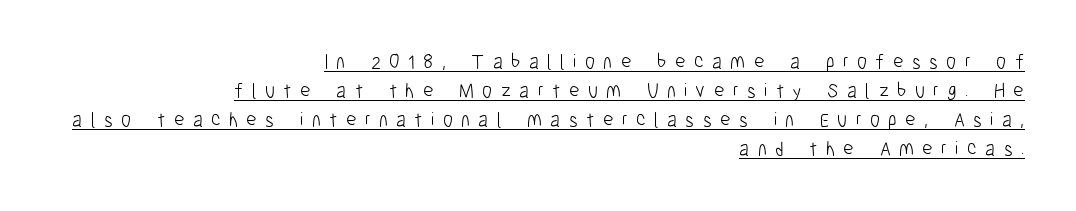
Q: Is the text bold? A: No.
Q: Is the text italic (slanted)? A: No, it is upright.
Q: Is the text underlined? A: Yes.
Q: How is the paragraph aligned? A: Right-aligned.
Q: Is the spacing between letters normal or unusually wide? A: Unusually wide.
Q: Is the spacing between lines tight, normal or loose? A: Normal.
